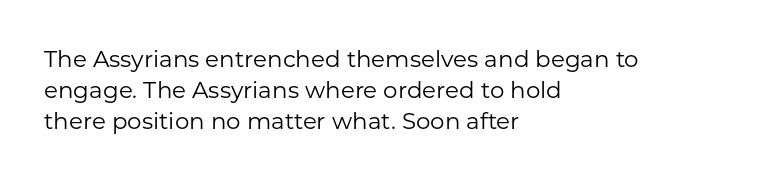
Descenders are the only things crossing below the line. The font sits on the lighter half of the weight spectrum, regular included. Does the copy run flush right? No — it runs flush left. Vertically, the passage feels balanced, rows spaced as you'd expect.
